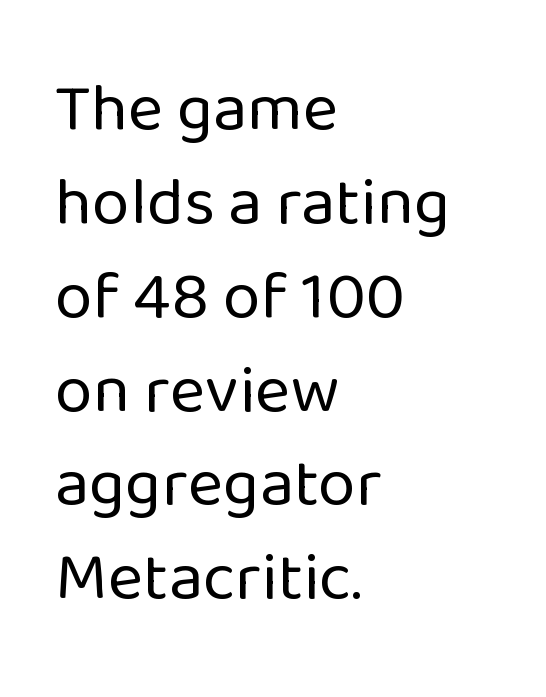
The letters advance in unequal steps, a hallmark of proportional type. The letters carry no serifs — their stems end cleanly without finishing strokes. The compositor pushed each line to the left boundary. Posture: upright roman.
